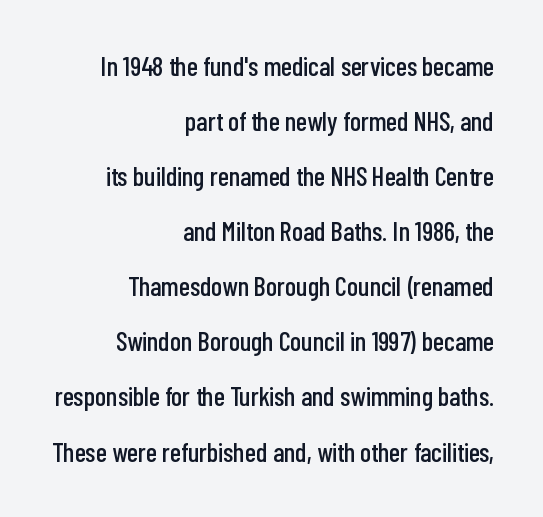
{"italic": "no", "underline": "no", "align": "right", "line_spacing": "loose", "line_spacing_ratio": 2.04, "letter_spacing": "normal", "letter_spacing_em": 0.0, "glyph_px": 27}
